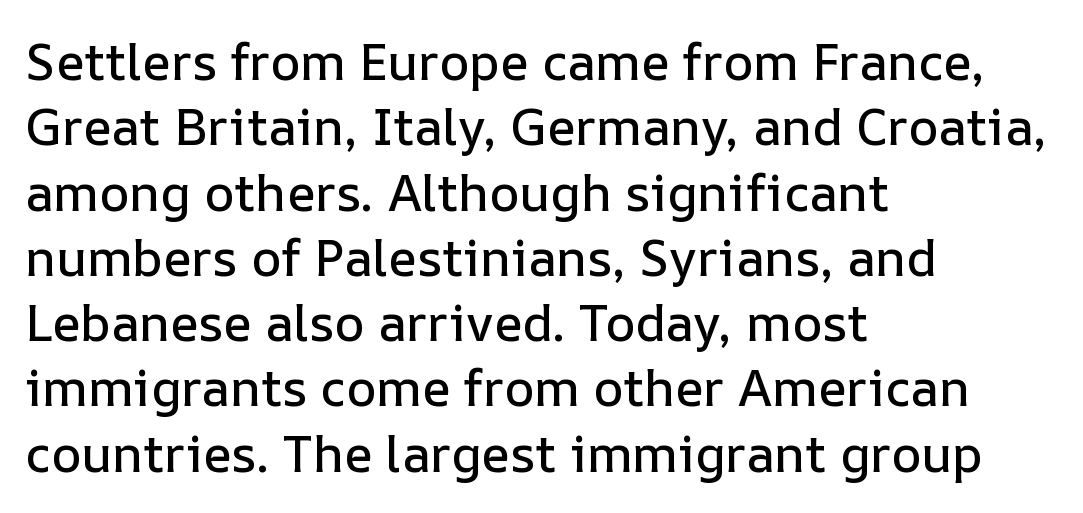
The image shows 51 px text type, upright; set left-aligned, normal line spacing (1.28x), normal letter spacing, not underlined; low stroke contrast and a medium x-height.
